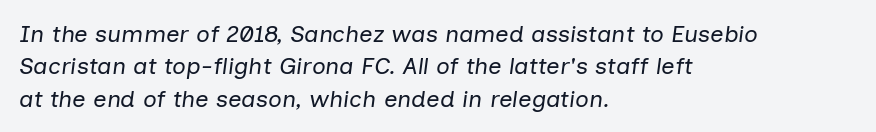
The image shows 24 px text type, italic (leaning right); set left-aligned, normal line spacing (1.35x), normal letter spacing, not underlined.
